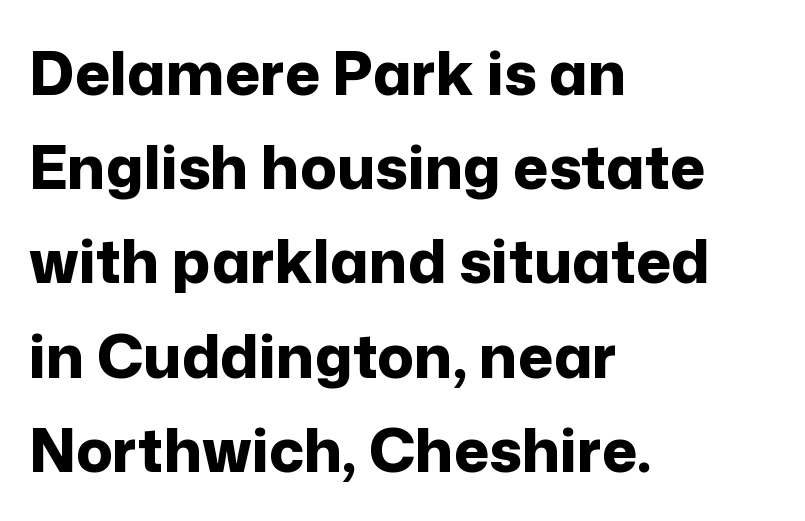
{"serif": "no", "italic": "no", "bold": "yes", "weight": "bold", "width": "normal", "stroke_contrast": "low", "x_height": "medium", "monospaced": "no", "underline": "no", "align": "left", "line_spacing": "normal", "line_spacing_ratio": 1.57, "letter_spacing": "normal", "letter_spacing_em": 0.0, "glyph_px": 60}
